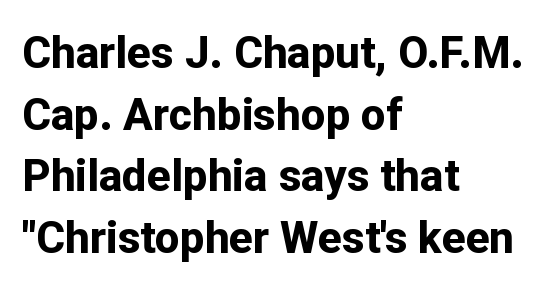
{"serif": "no", "italic": "no", "bold": "yes", "weight": "bold", "width": "normal", "stroke_contrast": "low", "x_height": "medium", "monospaced": "no", "underline": "no", "align": "left", "line_spacing": "normal", "line_spacing_ratio": 1.4, "letter_spacing": "normal", "letter_spacing_em": 0.0, "glyph_px": 44}
